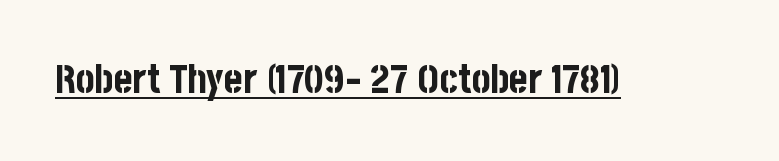
Characters remain perfectly vertical along every line. The rendering keeps characters at their native spacing. Do the characters align in a grid? No, the font is proportional. Every word sits above its own underline.
